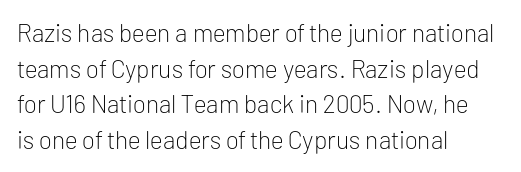
No word sits above an underline. These lines stack with their left ends in a neat column. The line-height multiplier appears to be the usual default. Ordinary non-slanted type is in use. Students, note that the glyphs here touch the page at normal intervals.
